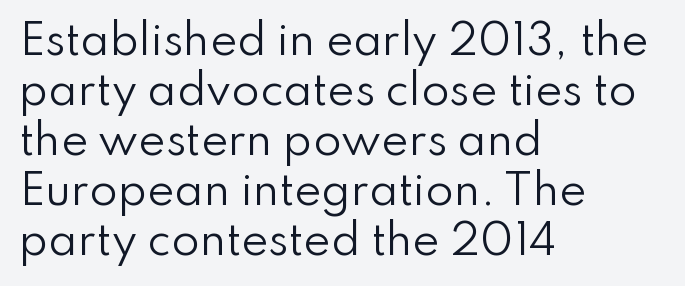
Weight class: somewhere from thin through regular. The rendering shows plain stroke endings on the letterforms — a sans-serif design. Plain, unruled lines of type. Layout note: lines flush left. Every character sits straight up, as roman type does. How are the letters spaced? Ordinarily, with no added tracking.
